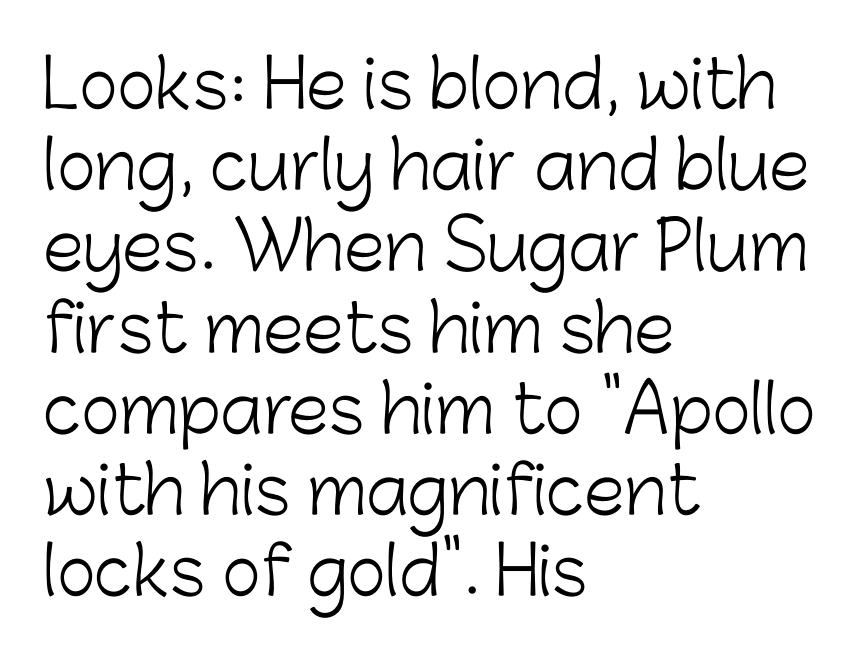
{"serif": "no", "italic": "no", "bold": "no", "weight": "light", "width": "normal", "stroke_contrast": "low", "x_height": "medium", "monospaced": "no", "underline": "no", "align": "left", "line_spacing_ratio": 1.23, "letter_spacing": "normal", "letter_spacing_em": 0.0, "glyph_px": 66}
